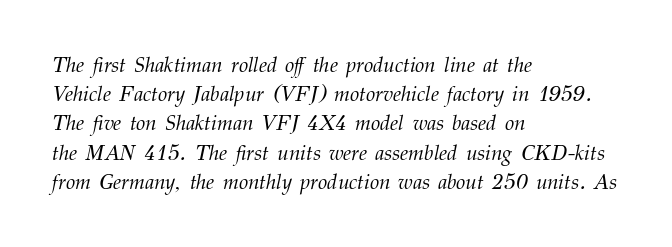
Q: Is the text bold? A: No.
Q: Is the text italic (slanted)? A: Yes, it leans right by about 12 degrees.
Q: Is the text underlined? A: No.
Q: How is the paragraph aligned? A: Left-aligned.
Q: Is the spacing between letters normal or unusually wide? A: Normal.
Q: Is the spacing between lines tight, normal or loose? A: Normal.
